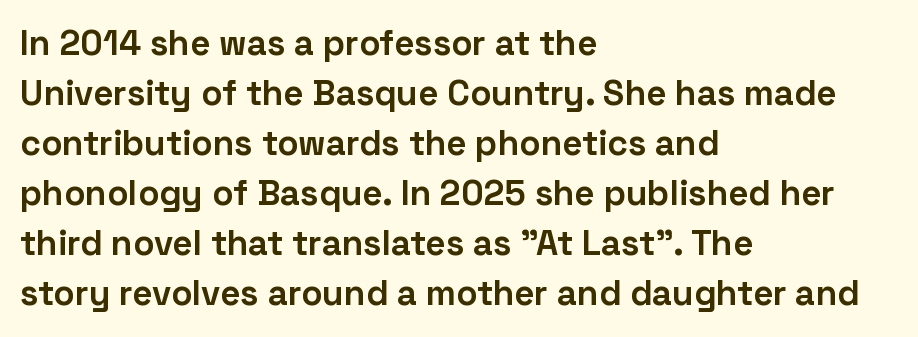
If you drew a line through each stem, it would be perfectly vertical. Is the letter spacing exaggerated? No — it looks like the ordinary default. Visually the block forms a straight wall on the left and a jagged coastline on the right. Are there feet on the stems? There aren't — it's a sans. The rendering uses a bold face; every stroke is thick and dark. Here the designer chose a conventional face with non-uniform glyph widths.
